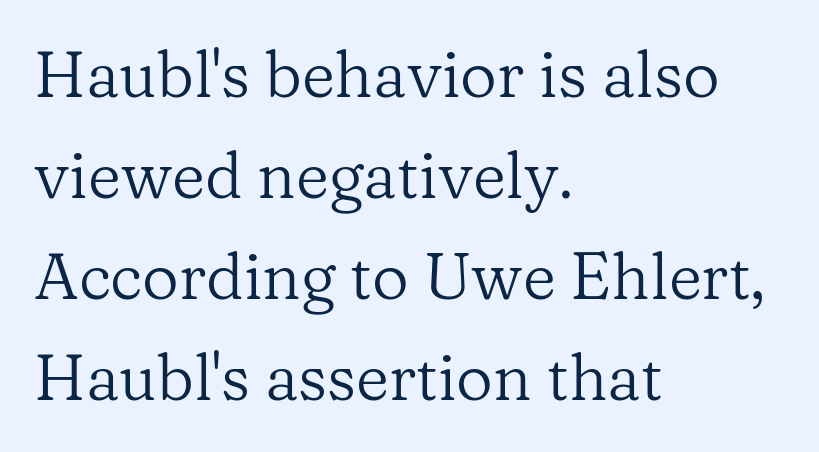
The image shows 64 px regular-weight serif type, upright; set left-aligned, normal line spacing (1.58x), normal letter spacing, not underlined; low stroke contrast and a medium x-height.
